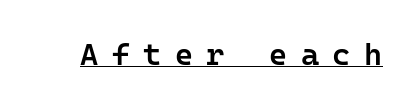
The image shows 31 px semibold sans-serif type, upright, monospaced; set unusually wide letter spacing (+0.43 em), underlined; low stroke contrast and a medium x-height.
